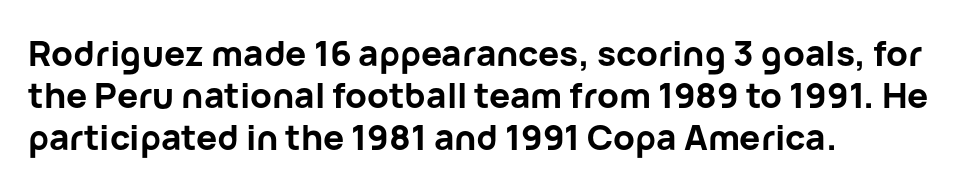
The passage shown has conventional tracking throughout. Do the characters align in a grid? No, the font is proportional. This sample uses an upright cut, with every glyph sitting square on the baseline. Weight: bold. The characters display no serif detailing; their extremities are plain.
